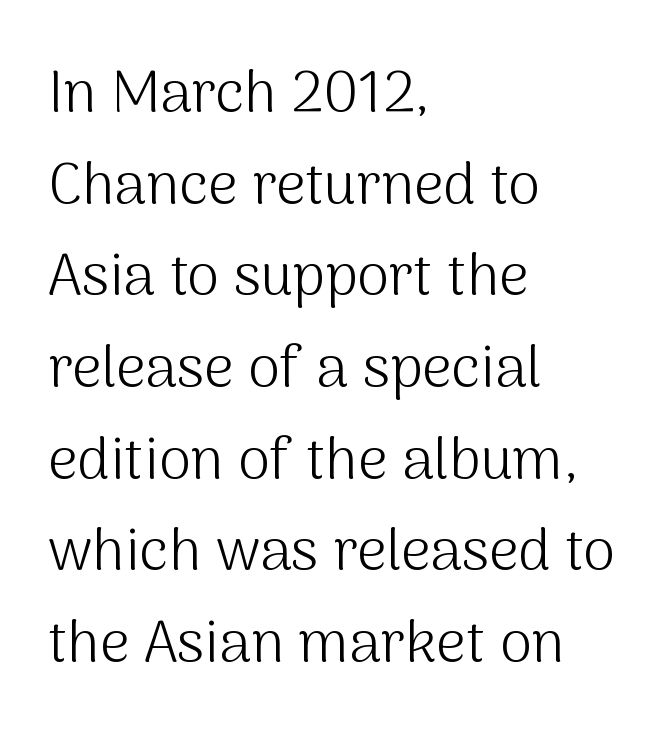
{"serif": "no", "italic": "no", "bold": "no", "weight": "light", "width": "normal", "stroke_contrast": "medium", "x_height": "medium", "monospaced": "no", "underline": "no", "align": "left", "line_spacing": "normal", "line_spacing_ratio": 1.58, "letter_spacing": "normal", "letter_spacing_em": 0.0, "glyph_px": 58}
